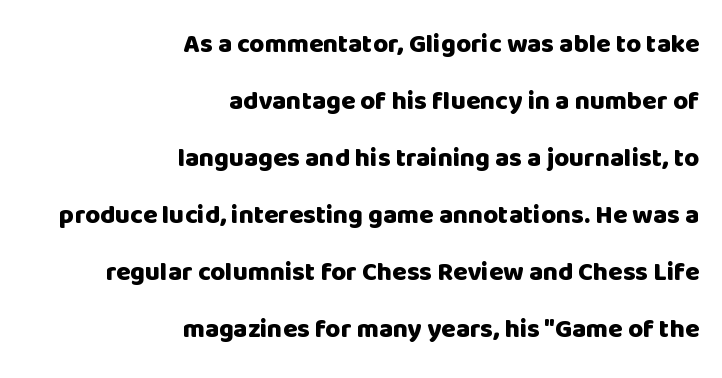
The gap between lines stays unmarked. Set as a true bold cut, around the 700 mark. The gaps between neighbouring characters are ordinary and unremarkable. You could fit nearly another row in the gap between these rows. Does the copy run flush right? Yes — the right margin is perfectly even. Designer's note — italics off, roman on.
